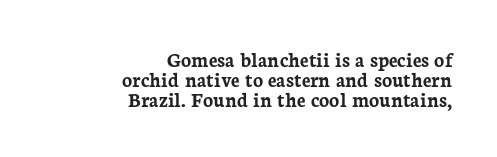
The image shows 21 px bold type, upright; set right-aligned, tight line spacing (0.95x), normal letter spacing, not underlined.
